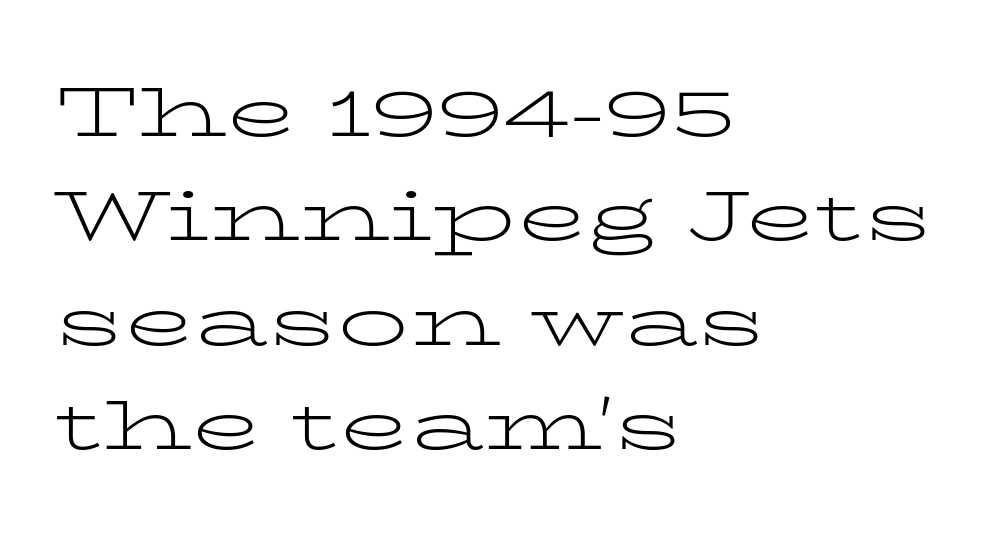
The image shows 71 px light, wide serif type, upright; set left-aligned, normal line spacing (1.47x), normal letter spacing, not underlined; low stroke contrast and a medium x-height.
